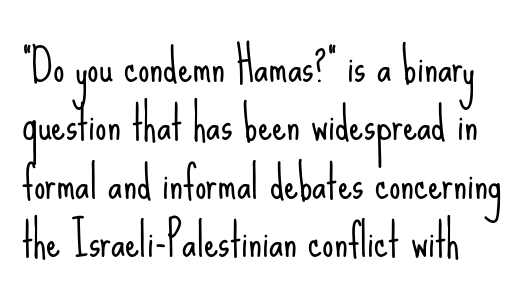
The image shows 45 px light, condensed sans-serif type, upright; set normal line spacing (1.3x), normal letter spacing, not underlined; low stroke contrast and a small x-height.
